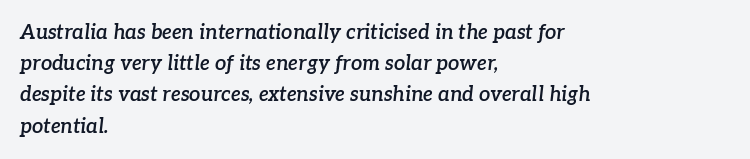
Q: Is the text bold? A: Semi-bold.
Q: Is the text italic (slanted)? A: Yes, it leans right by about 7 degrees.
Q: Is the text underlined? A: No.
Q: How is the paragraph aligned? A: Left-aligned.
Q: Is the spacing between letters normal or unusually wide? A: Normal.
Q: Is the spacing between lines tight, normal or loose? A: Normal.
